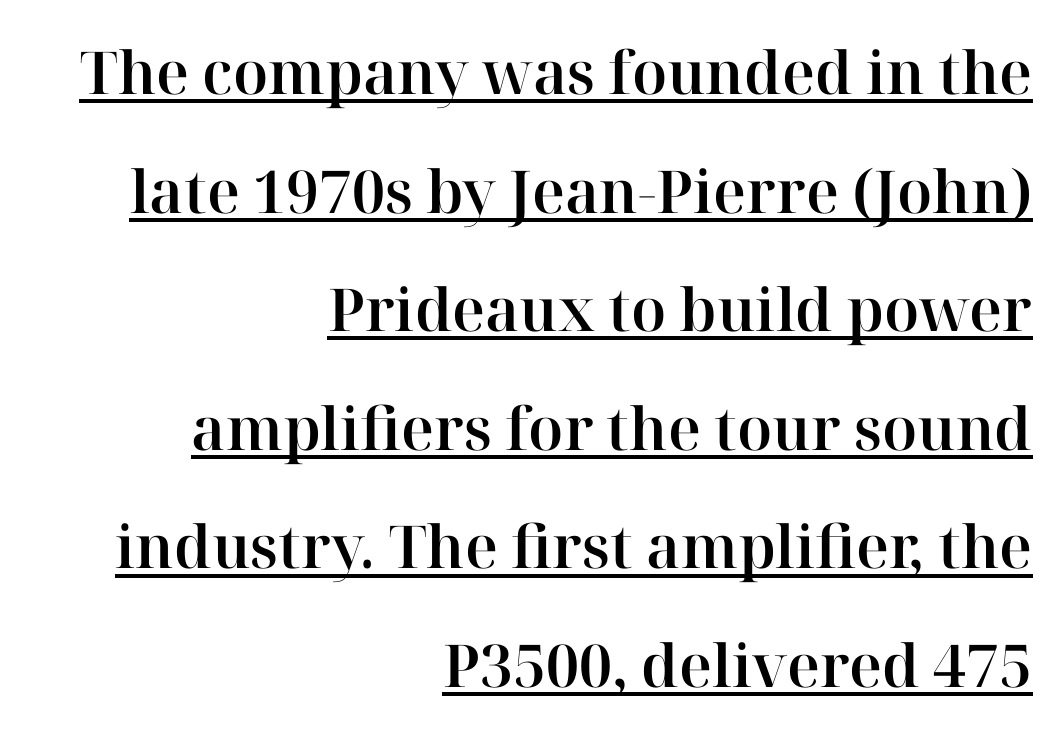
Q: Is the text italic (slanted)? A: No, it is upright.
Q: Is the typeface a serif or a sans-serif typeface? A: Serif.
Q: Is the text underlined? A: Yes.
Q: How is the paragraph aligned? A: Right-aligned.
Q: Is the spacing between letters normal or unusually wide? A: Normal.
Q: Is the spacing between lines tight, normal or loose? A: Loose.
Q: Width (condensed, normal, or wide)? A: Normal.
Q: Stroke contrast? A: High.
Q: x-height? A: Medium.
Q: Monospaced? A: No.
